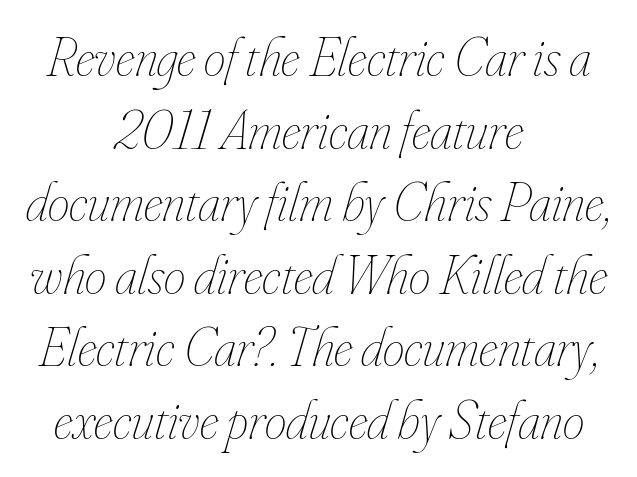
{"italic": "yes", "lean": "right", "slant_degrees": 16, "bold": "no", "weight": "thin", "width": "condensed", "stroke_contrast": "low", "x_height": "small", "monospaced": "no", "underline": "no", "align": "center", "line_spacing": "normal", "line_spacing_ratio": 1.32, "letter_spacing": "normal", "letter_spacing_em": 0.0, "glyph_px": 55}
